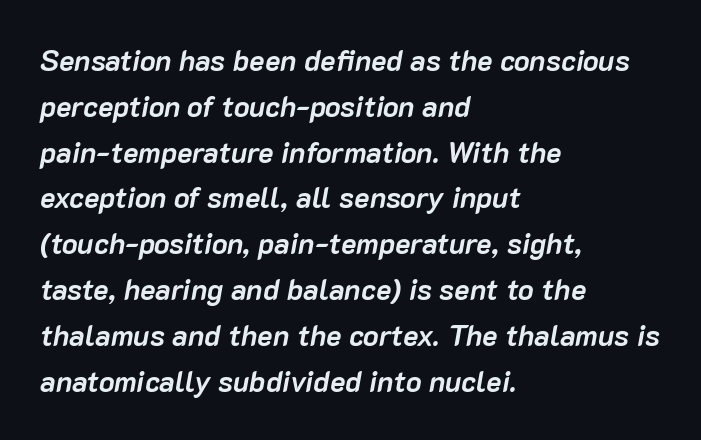
{"italic": "yes", "lean": "right", "slant_degrees": 10, "bold": "yes", "weight": "semibold", "width": "normal", "stroke_contrast": "low", "x_height": "medium", "monospaced": "no", "underline": "no", "align": "left", "line_spacing": "normal", "line_spacing_ratio": 1.58, "letter_spacing": "normal", "letter_spacing_em": 0.0, "glyph_px": 29}
